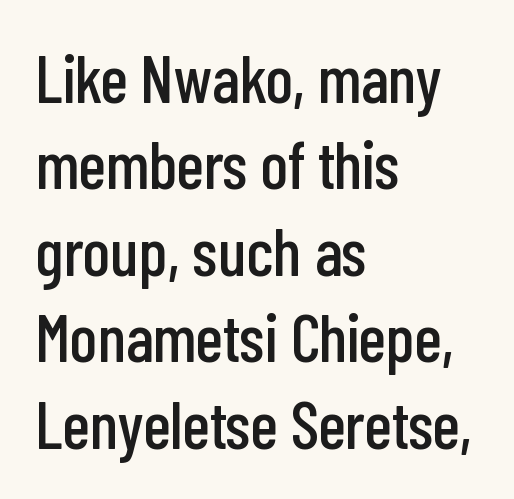
{"serif": "no", "italic": "no", "width": "condensed", "stroke_contrast": "low", "x_height": "medium", "monospaced": "no", "underline": "no", "align": "left", "line_spacing": "normal", "line_spacing_ratio": 1.29, "letter_spacing": "normal", "letter_spacing_em": 0.0, "glyph_px": 67}
